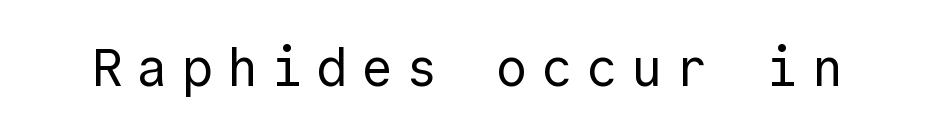
{"serif": "no", "italic": "no", "bold": "no", "weight": "regular", "width": "normal", "x_height": "medium", "monospaced": "yes", "underline": "no", "letter_spacing": "wide", "letter_spacing_em": 0.25, "glyph_px": 53}
